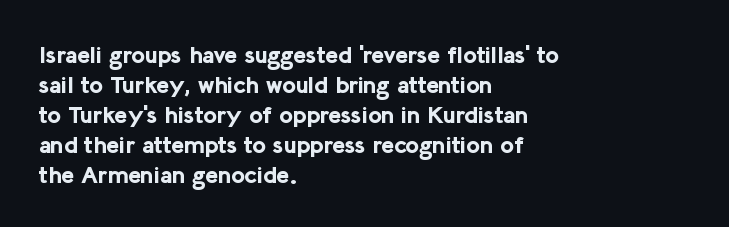
The characters look thick and weighty, a clear bold. Rows of type keep a routine distance in the vertical direction. Each word holds together tightly as a unit, with standard inter-letter gaps. Does the copy run flush right? No — it runs flush left. Beneath every word, the page is bare.
